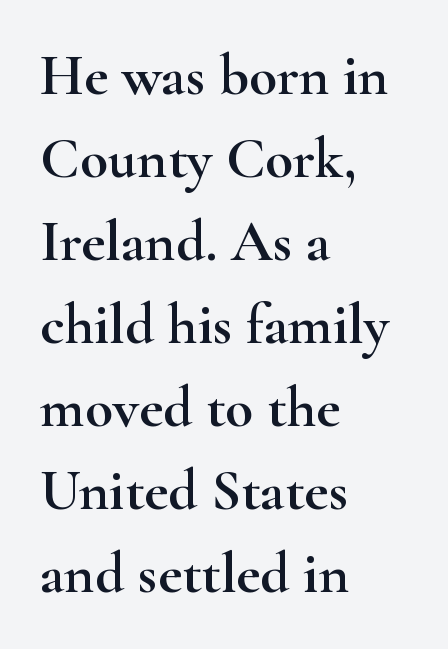
Rows of type keep a routine distance in the vertical direction. One-word summary of the alignment: left. Type style note: has serifs. Think of a printed novel: that variable character pitch is what you see here.
